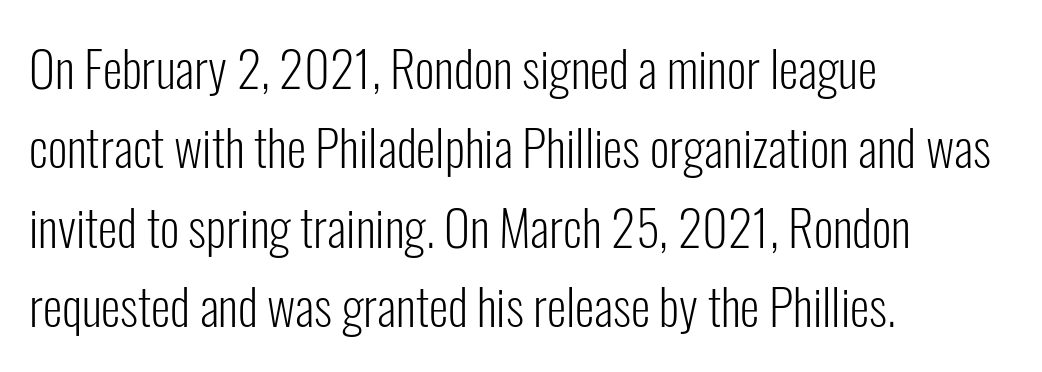
The image shows 50 px light, condensed sans-serif type, upright; set left-aligned, normal line spacing (1.59x), normal letter spacing, not underlined; low stroke contrast and a medium x-height.
